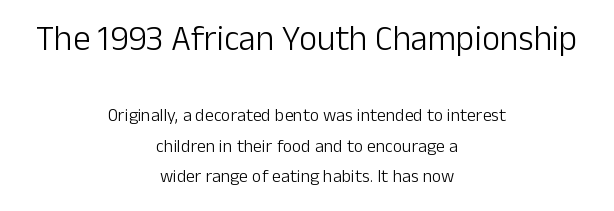
{"serif": "no", "italic": "no", "bold": "no", "weight": "light", "width": "normal", "stroke_contrast": "low", "x_height": "medium", "monospaced": "no", "underline": "no", "align": "center", "line_spacing": "normal", "line_spacing_ratio": 1.67, "letter_spacing": "normal", "letter_spacing_em": 0.0, "larger_block": "first", "size_ratio": 1.94, "glyph_px": 35}
